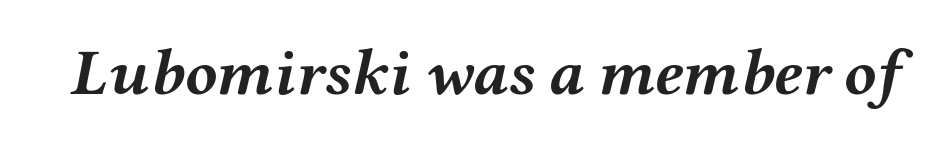
Here the designer chose a conventional face with non-uniform glyph widths. As a designer I'd log this as weight 700, bold. Beneath every word, the page is bare. You can tell it's italic because the verticals aren't actually vertical.
